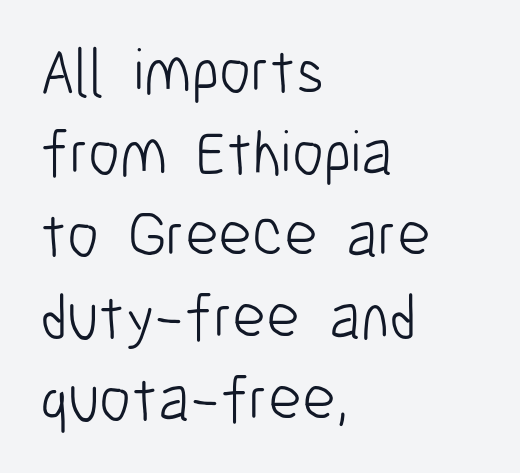
{"serif": "no", "italic": "no", "bold": "no", "weight": "light", "width": "condensed", "stroke_contrast": "low", "x_height": "medium", "monospaced": "no", "underline": "no", "align": "left", "line_spacing": "normal", "line_spacing_ratio": 1.28, "letter_spacing": "normal", "letter_spacing_em": 0.0, "glyph_px": 64}
